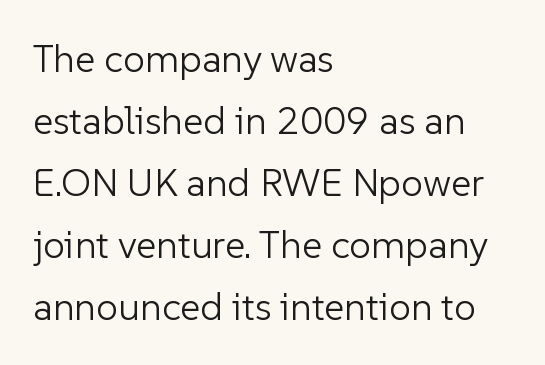
The image shows 39 px light sans-serif type, upright; set left-aligned, normal line spacing (1.59x), normal letter spacing, not underlined; low stroke contrast and a medium x-height.
